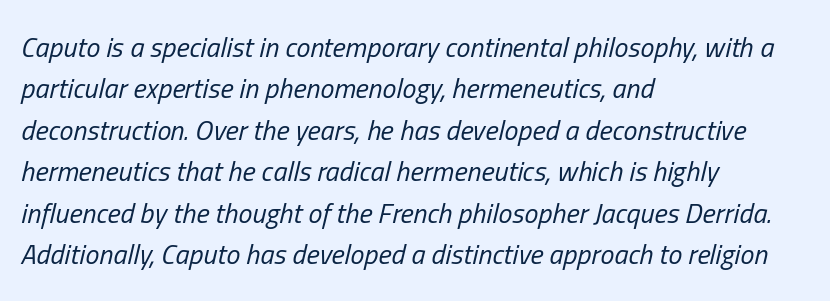
Quick note: underline off. No extra tracking has been applied to these lines. Normally led — the rows are evenly, conventionally spaced. Casual observation: everything's shoved over to the left. Posture: slanted.
